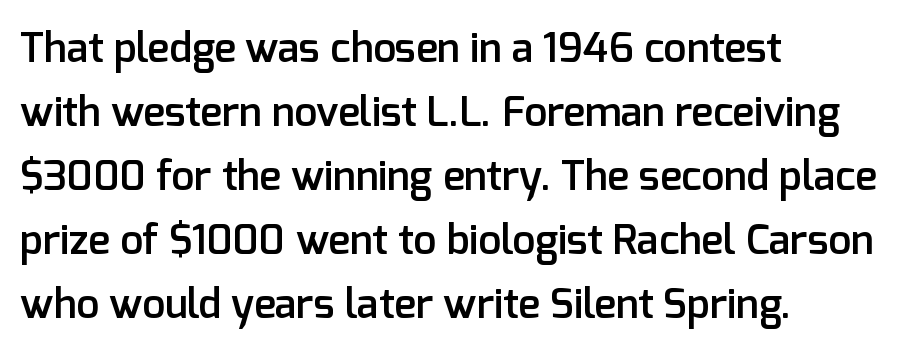
Q: Is the text bold? A: Semi-bold.
Q: Is the text italic (slanted)? A: No, it is upright.
Q: Is the typeface a serif or a sans-serif typeface? A: Sans-serif.
Q: Is the text underlined? A: No.
Q: How is the paragraph aligned? A: Left-aligned.
Q: Is the spacing between letters normal or unusually wide? A: Normal.
Q: Is the spacing between lines tight, normal or loose? A: Normal.
Q: Width (condensed, normal, or wide)? A: Normal.
Q: Stroke contrast? A: Low.
Q: x-height? A: Medium.
Q: Monospaced? A: No.
